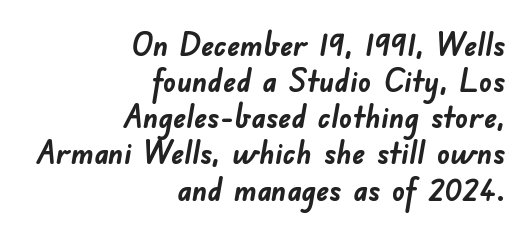
The image shows 32 px semibold sans-serif type; set right-aligned, tight line spacing (1.13x), normal letter spacing, not underlined; low stroke contrast and a small x-height.
